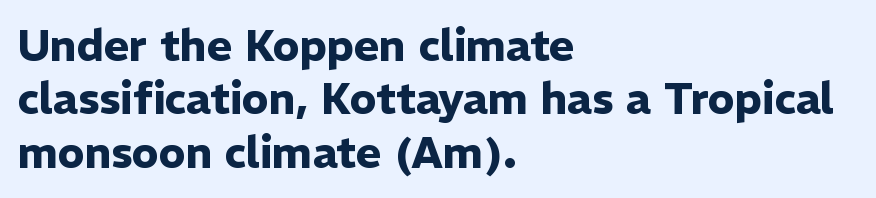
{"serif": "no", "italic": "no", "bold": "yes", "weight": "heavy", "width": "normal", "stroke_contrast": "low", "x_height": "medium", "monospaced": "no", "underline": "no", "align": "left", "line_spacing_ratio": 1.24, "letter_spacing": "normal", "letter_spacing_em": 0.0, "glyph_px": 43}
